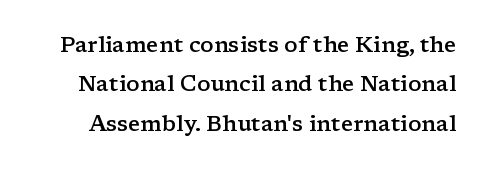
Posture: vertical. Heft: intermediate — a semibold. Just letters on the line, the space beneath them empty. How are the letters spaced? Ordinarily, with no added tracking.
